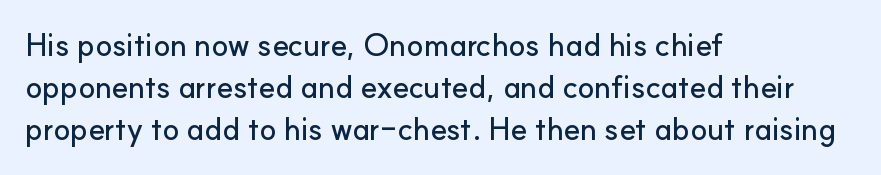
Q: Is the text italic (slanted)? A: No, it is upright.
Q: Is the typeface a serif or a sans-serif typeface? A: Sans-serif.
Q: Is the text underlined? A: No.
Q: How is the paragraph aligned? A: Left-aligned.
Q: Is the spacing between letters normal or unusually wide? A: Normal.
Q: Is the spacing between lines tight, normal or loose? A: Normal.
Q: Width (condensed, normal, or wide)? A: Normal.
Q: Stroke contrast? A: Low.
Q: x-height? A: Small.
Q: Monospaced? A: No.
